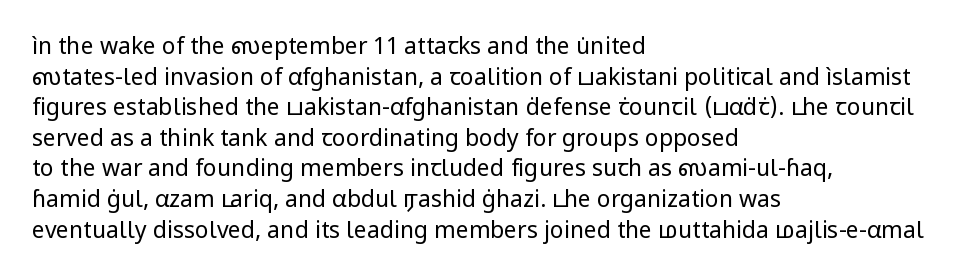
{"italic": "no", "bold": "no", "underline": "no", "align": "left", "line_spacing": "normal", "line_spacing_ratio": 1.33, "letter_spacing": "normal", "letter_spacing_em": 0.0, "glyph_px": 23}
